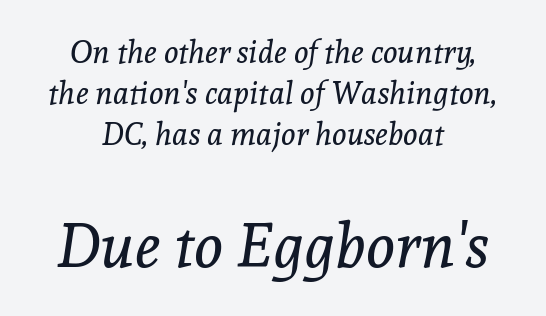
Q: Is the text bold? A: No.
Q: Is the text italic (slanted)? A: Yes, it leans right by about 8 degrees.
Q: Is the typeface a serif or a sans-serif typeface? A: Serif.
Q: Is the text underlined? A: No.
Q: How is the paragraph aligned? A: Centered.
Q: Is the spacing between letters normal or unusually wide? A: Normal.
Q: Is the spacing between lines tight, normal or loose? A: Normal.
Q: Which block of text is set in a larger size, the first (top) or the second (bottom)? A: The second (bottom) one.
Q: Width (condensed, normal, or wide)? A: Normal.
Q: x-height? A: Medium.
Q: Monospaced? A: No.
